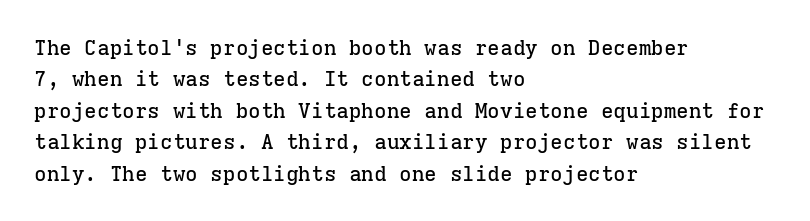
Q: Is the text italic (slanted)? A: No, it is upright.
Q: Is the text underlined? A: No.
Q: How is the paragraph aligned? A: Left-aligned.
Q: Is the spacing between letters normal or unusually wide? A: Normal.
Q: Is the spacing between lines tight, normal or loose? A: Normal.
